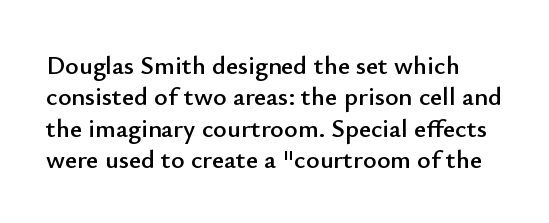
Q: Is the text italic (slanted)? A: No, it is upright.
Q: Is the text underlined? A: No.
Q: Is the spacing between letters normal or unusually wide? A: Normal.
